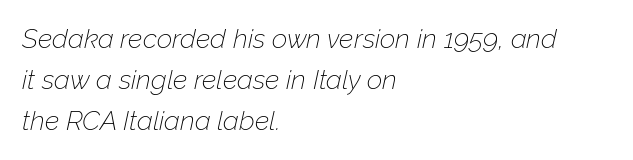
Q: Is the text bold? A: No.
Q: Is the text italic (slanted)? A: Yes, it leans right by about 12 degrees.
Q: Is the text underlined? A: No.
Q: How is the paragraph aligned? A: Left-aligned.
Q: Is the spacing between letters normal or unusually wide? A: Normal.
Q: Is the spacing between lines tight, normal or loose? A: Normal.
